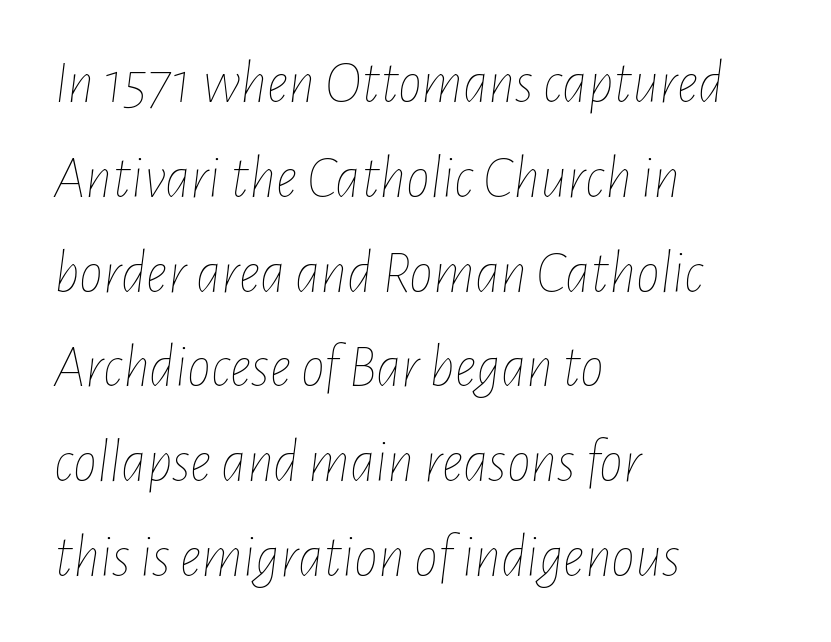
Q: Is the text bold? A: No.
Q: Is the text italic (slanted)? A: Yes, it leans right by about 7 degrees.
Q: Is the text underlined? A: No.
Q: How is the paragraph aligned? A: Left-aligned.
Q: Is the spacing between letters normal or unusually wide? A: Normal.
Q: Is the spacing between lines tight, normal or loose? A: Normal.
Q: Width (condensed, normal, or wide)? A: Condensed.
Q: Stroke contrast? A: Low.
Q: x-height? A: Medium.
Q: Monospaced? A: No.
